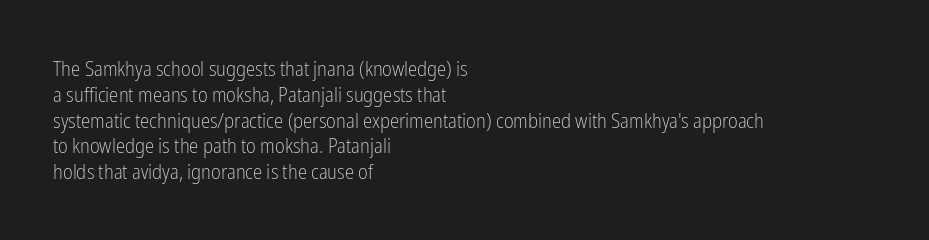
{"italic": "no", "bold": "no", "underline": "no", "align": "left", "line_spacing_ratio": 1.23, "letter_spacing": "normal", "letter_spacing_em": 0.0, "glyph_px": 21}
